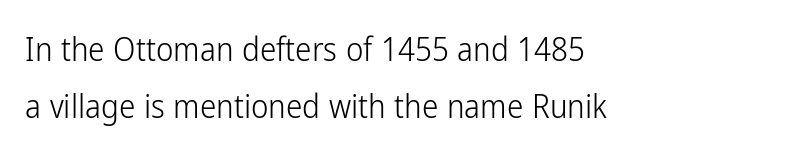
Every character sits straight up, as roman type does. Font category for this specimen: sans-serif. Each word holds together tightly as a unit, with standard inter-letter gaps. A light-to-regular cut is what we see here. You could not count columns in this text — the font is proportionally spaced. Words float on clear page, feet unadorned.
